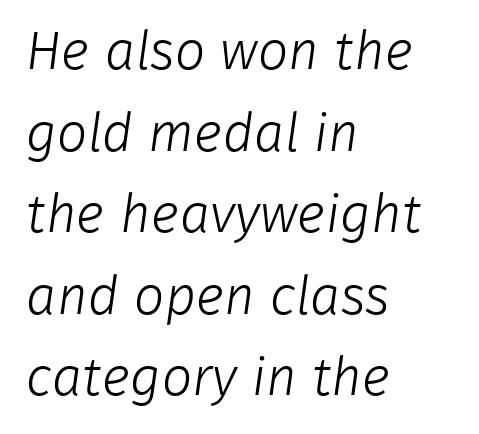
The image shows 54 px light sans-serif type; set left-aligned, normal line spacing (1.51x), normal letter spacing, not underlined; low stroke contrast and a medium x-height.
